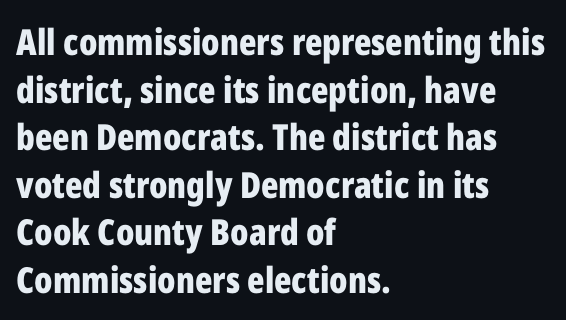
Q: Is the text bold? A: Yes.
Q: Is the text italic (slanted)? A: No, it is upright.
Q: Is the typeface a serif or a sans-serif typeface? A: Sans-serif.
Q: Is the text underlined? A: No.
Q: How is the paragraph aligned? A: Left-aligned.
Q: Is the spacing between letters normal or unusually wide? A: Normal.
Q: Is the spacing between lines tight, normal or loose? A: Normal.
Q: Width (condensed, normal, or wide)? A: Condensed.
Q: Stroke contrast? A: Low.
Q: x-height? A: Medium.
Q: Monospaced? A: No.
